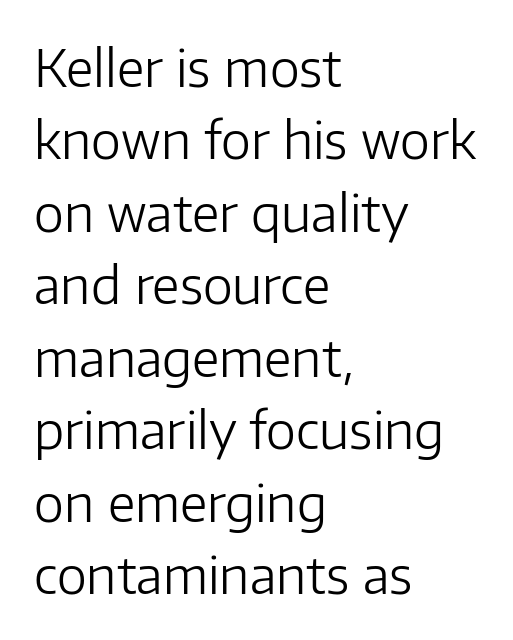
The image shows 51 px light sans-serif type, upright; set left-aligned, normal line spacing (1.42x), normal letter spacing, not underlined; low stroke contrast and a medium x-height.
